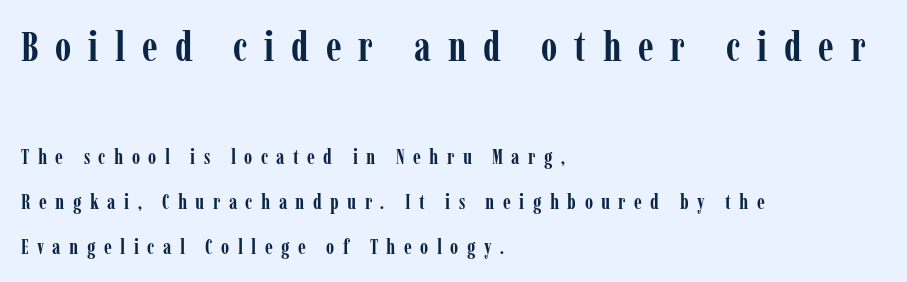
The image shows 42 px semibold, condensed serif type, upright; set left-aligned, loose line spacing (2.14x), unusually wide letter spacing (+0.4 em), not underlined; the first (top) block is 2.0x larger; low stroke contrast and a medium x-height.
